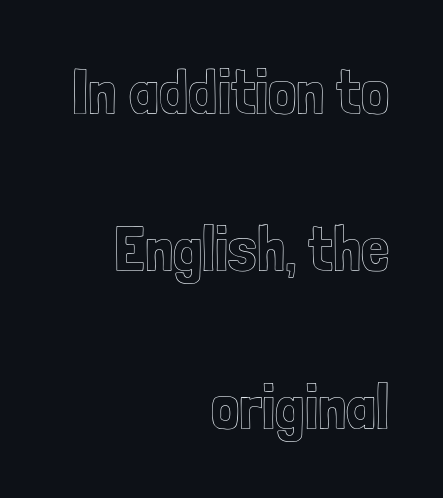
{"italic": "no", "width": "condensed", "x_height": "medium", "monospaced": "no", "underline": "no", "align": "right", "line_spacing": "loose", "line_spacing_ratio": 2.5, "letter_spacing": "normal", "letter_spacing_em": 0.0, "glyph_px": 63}
